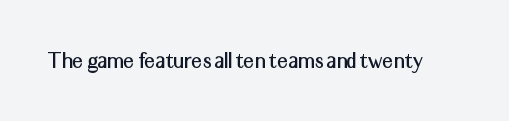
{"italic": "no", "underline": "no", "letter_spacing": "normal", "letter_spacing_em": 0.0, "glyph_px": 24}
